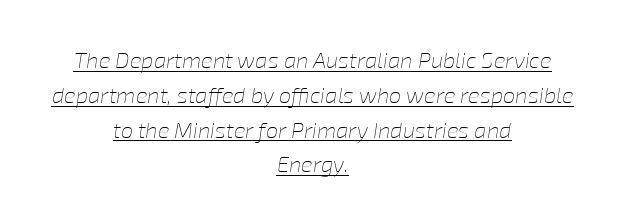
Q: Is the text bold? A: No.
Q: Is the text italic (slanted)? A: Yes, it leans right by about 8 degrees.
Q: Is the text underlined? A: Yes.
Q: How is the paragraph aligned? A: Centered.
Q: Is the spacing between letters normal or unusually wide? A: Normal.
Q: Is the spacing between lines tight, normal or loose? A: Normal.
